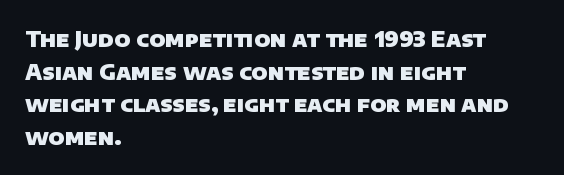
The image shows 21 px bold type; set left-aligned, normal line spacing (1.55x), normal letter spacing, not underlined.
